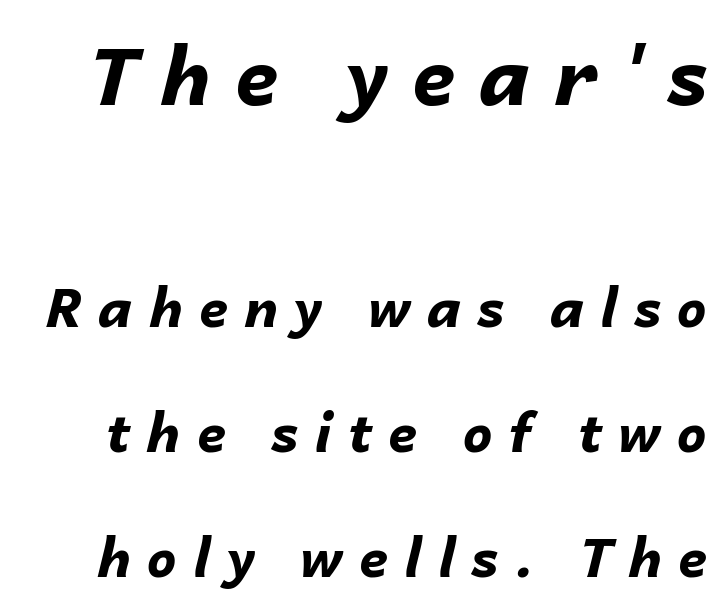
Q: Is the text bold? A: Yes.
Q: Is the text italic (slanted)? A: Yes, it leans right by about 14 degrees.
Q: Is the text underlined? A: No.
Q: Is the spacing between letters normal or unusually wide? A: Unusually wide.
Q: Is the spacing between lines tight, normal or loose? A: Loose.
Q: Which block of text is set in a larger size, the first (top) or the second (bottom)? A: The first (top) one.
Q: Width (condensed, normal, or wide)? A: Normal.
Q: Stroke contrast? A: Low.
Q: x-height? A: Medium.
Q: Monospaced? A: No.
